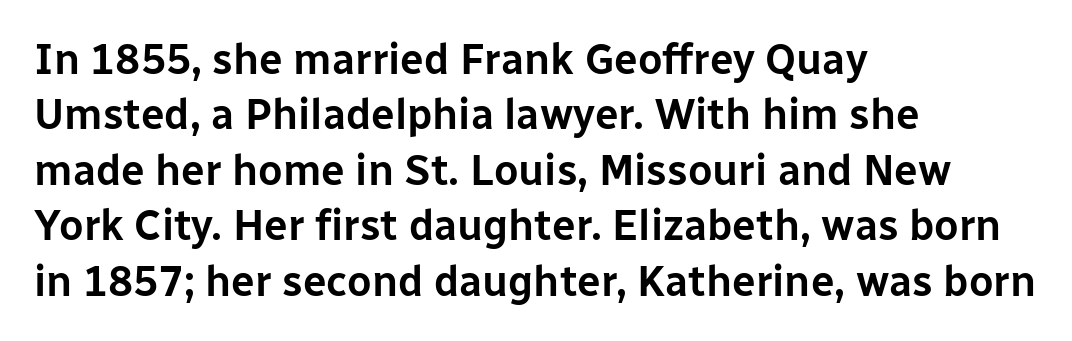
Nothing unusual about the tracking: characters are spaced as the font intends. Bare-footed words on every line. I'd call this a sans setting — the letters go barefoot. Left-aligned paragraph, ragged on the right. The lines sit at an ordinary, default distance from one another.
